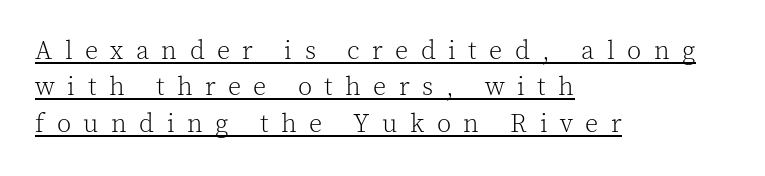
Q: Is the text bold? A: No.
Q: Is the text italic (slanted)? A: No, it is upright.
Q: Is the text underlined? A: Yes.
Q: How is the paragraph aligned? A: Left-aligned.
Q: Is the spacing between letters normal or unusually wide? A: Unusually wide.
Q: Is the spacing between lines tight, normal or loose? A: Normal.
